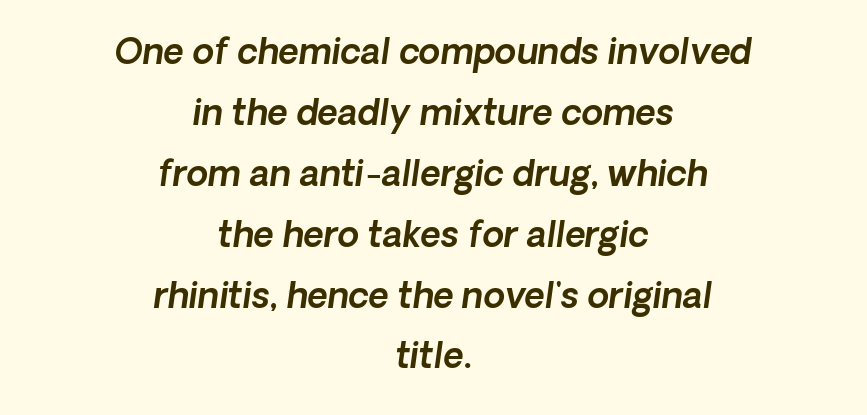
{"italic": "yes", "lean": "right", "slant_degrees": 8, "width": "normal", "x_height": "medium", "monospaced": "no", "underline": "no", "align": "center", "line_spacing_ratio": 1.74, "letter_spacing": "normal", "letter_spacing_em": 0.0, "glyph_px": 35}
